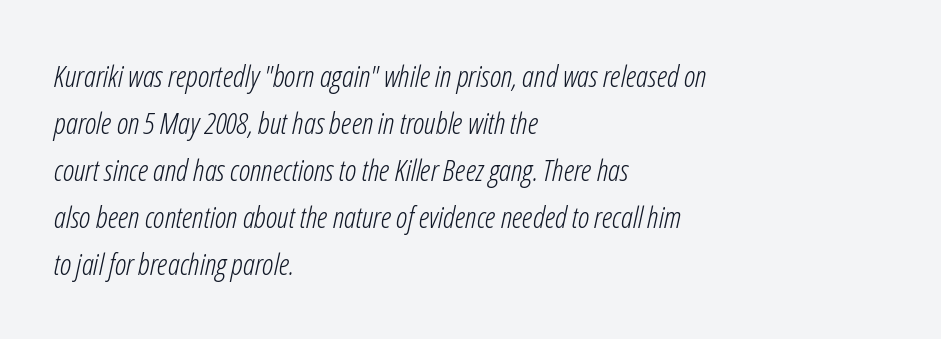
Q: Is the text bold? A: No.
Q: Is the text italic (slanted)? A: Yes, it leans right by about 12 degrees.
Q: Is the text underlined? A: No.
Q: How is the paragraph aligned? A: Left-aligned.
Q: Is the spacing between letters normal or unusually wide? A: Normal.
Q: Is the spacing between lines tight, normal or loose? A: Normal.
Q: Width (condensed, normal, or wide)? A: Condensed.
Q: Stroke contrast? A: Low.
Q: x-height? A: Medium.
Q: Monospaced? A: No.
